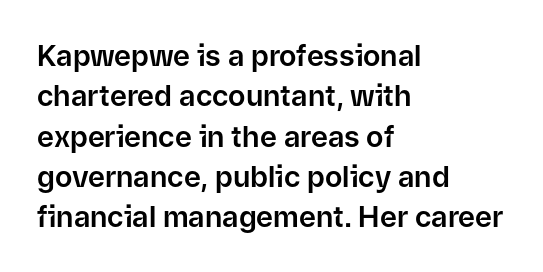
Q: Is the text italic (slanted)? A: No, it is upright.
Q: Is the typeface a serif or a sans-serif typeface? A: Sans-serif.
Q: Is the text underlined? A: No.
Q: How is the paragraph aligned? A: Left-aligned.
Q: Is the spacing between letters normal or unusually wide? A: Normal.
Q: Is the spacing between lines tight, normal or loose? A: Normal.
Q: Width (condensed, normal, or wide)? A: Normal.
Q: Stroke contrast? A: Low.
Q: x-height? A: Medium.
Q: Monospaced? A: No.
